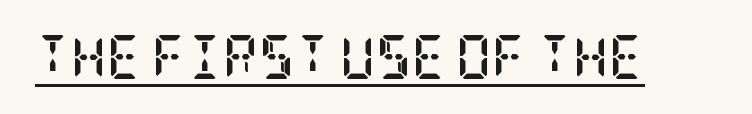
{"serif": "yes", "italic": "no", "bold": "yes", "weight": "semibold", "width": "condensed", "stroke_contrast": "low", "x_height": "large", "underline": "yes", "letter_spacing": "normal", "letter_spacing_em": 0.0, "glyph_px": 44}
